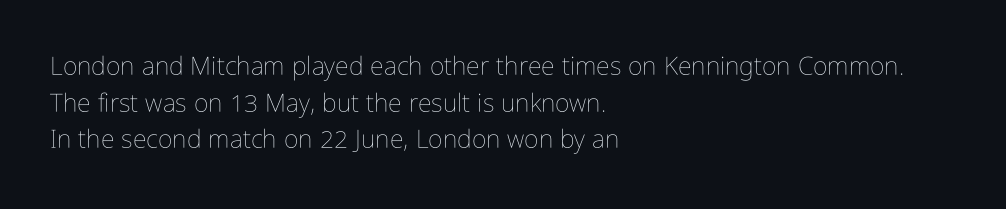
The image shows 25 px text type, upright; set left-aligned, normal line spacing (1.47x), normal letter spacing, not underlined.
